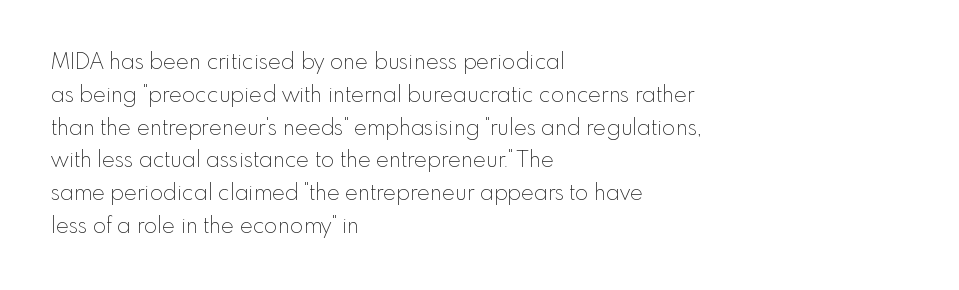
Descender tails drop into unmarked territory. Vertically, the passage feels balanced, rows spaced as you'd expect. The typesetter chose a ragged-right arrangement here. The typography opts for an upright posture over an oblique one. The rendering keeps characters at their native spacing. Stroke mass is kept to a normal reading level or below.
